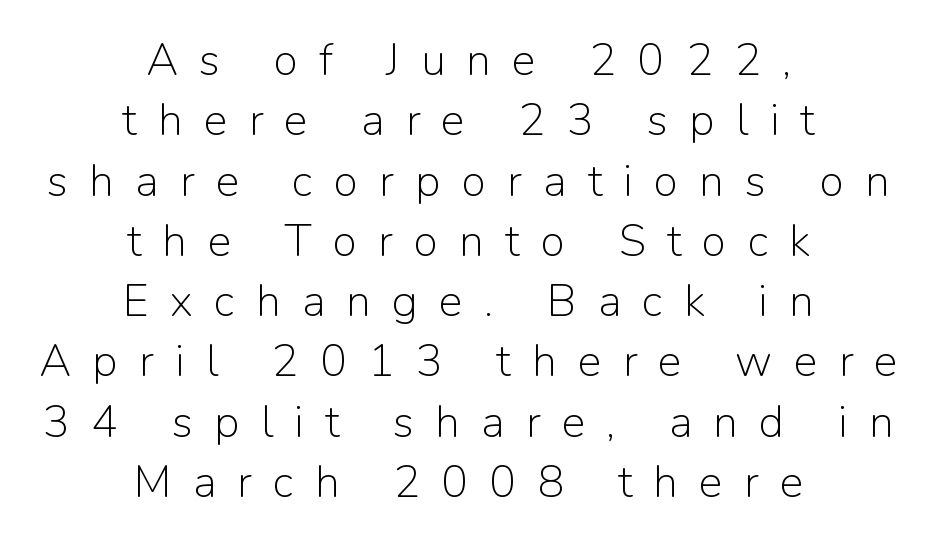
The image shows 45 px light sans-serif type, upright; set centered, normal line spacing (1.34x), unusually wide letter spacing (+0.47 em), not underlined; low stroke contrast and a medium x-height.
